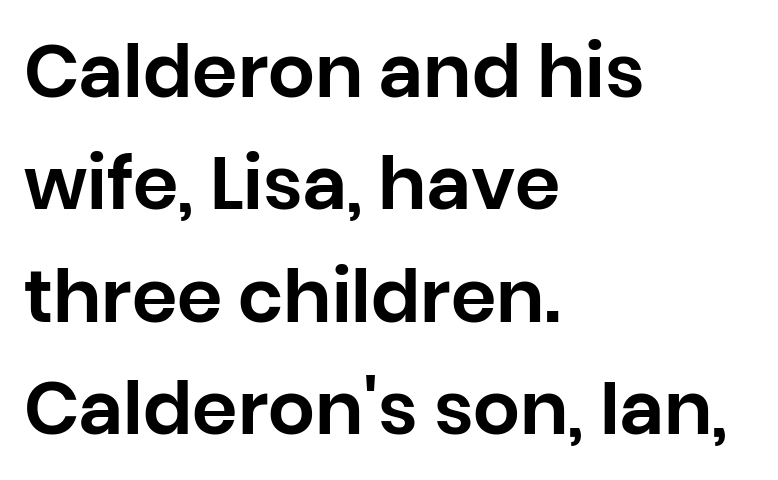
The zone under the glyphs is completely vacant. The paragraph shown leans on its left margin. Upright lettering throughout. Observe the absence of serifs on each vertical stroke in this sample.
